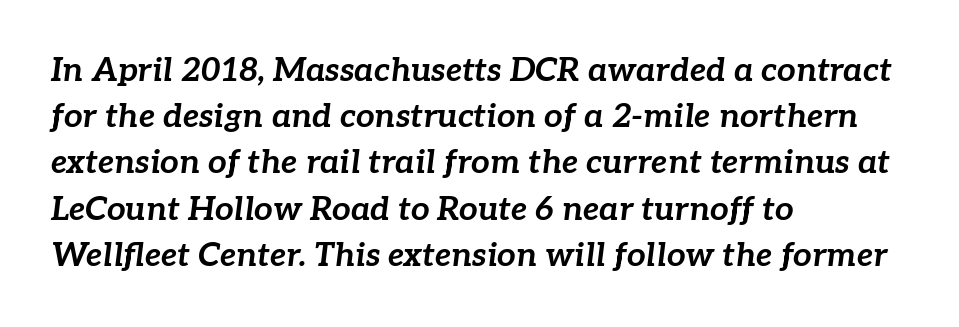
The image shows 33 px bold type, italic (leaning right); set left-aligned, normal line spacing (1.4x), normal letter spacing, not underlined; low stroke contrast and a medium x-height.
